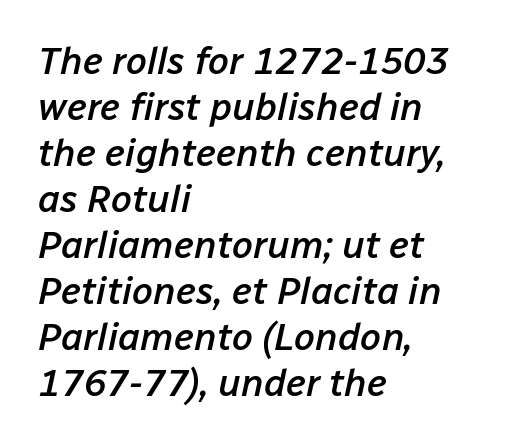
Semibold letterforms, between regular and bold. The glyphs are unaccompanied by any horizontal stroke below them. A student would call this left alignment; a typographer would say flush left, rag right. These lines are rendered in a variable-pitch font. Caption: standard tracking, unaltered. Does the lettering tilt? It does — this is italic.
